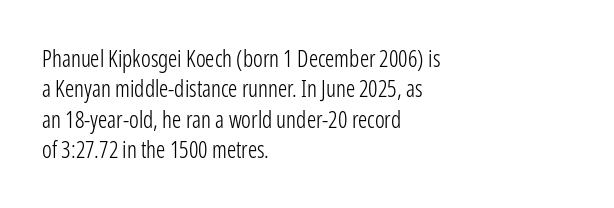
{"italic": "no", "bold": "no", "underline": "no", "align": "left", "line_spacing": "normal", "line_spacing_ratio": 1.32, "letter_spacing": "normal", "letter_spacing_em": 0.0, "glyph_px": 23}
